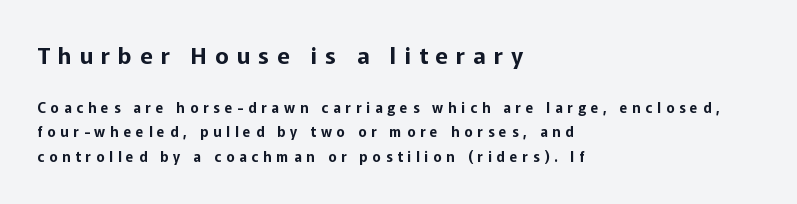
The image shows 23 px text type, upright; set left-aligned, line spacing 1.75x, unusually wide letter spacing (+0.35 em), not underlined; the first (top) block is 1.64x larger.
